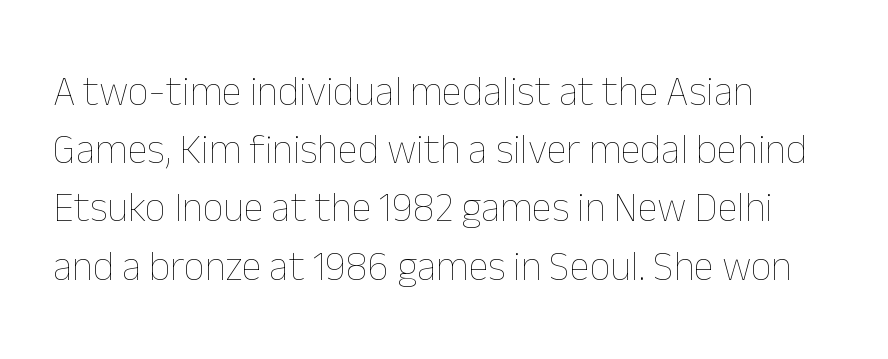
The image shows 41 px thin type, upright; set left-aligned, normal line spacing (1.42x), normal letter spacing, not underlined; low stroke contrast and a medium x-height.
